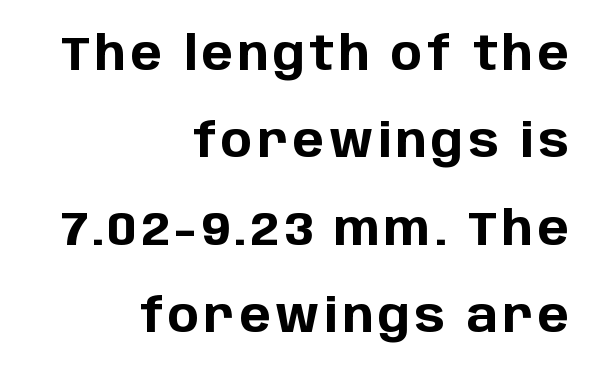
{"serif": "no", "italic": "no", "bold": "yes", "weight": "bold", "width": "normal", "stroke_contrast": "low", "x_height": "large", "monospaced": "no", "underline": "no", "align": "right", "line_spacing_ratio": 1.86, "glyph_px": 47}
